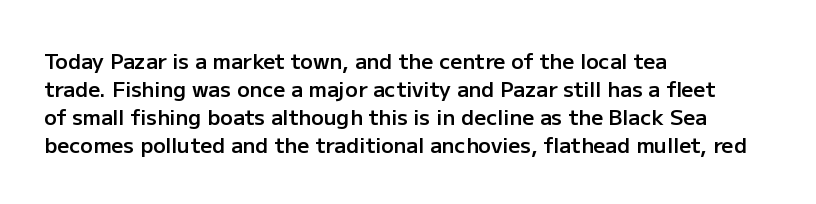
This is moderately heavy type, rendered in semibold. The baseline area is clear. The horizontal fit of the characters is conventional and even. Layout note: lines flush left.
